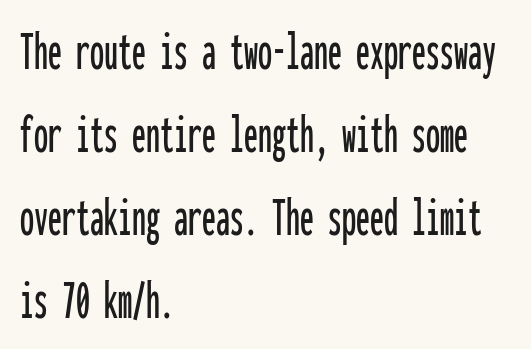
These lines are rendered in a fixed-pitch font. Glance below the letters and you will spot only blank space. Font category for this specimen: sans-serif. Horizontal bands of white between lines are of average thickness. The setting favours the left margin, as ordinary paragraphs usually do. A typesetter would call this zero additional tracking.
